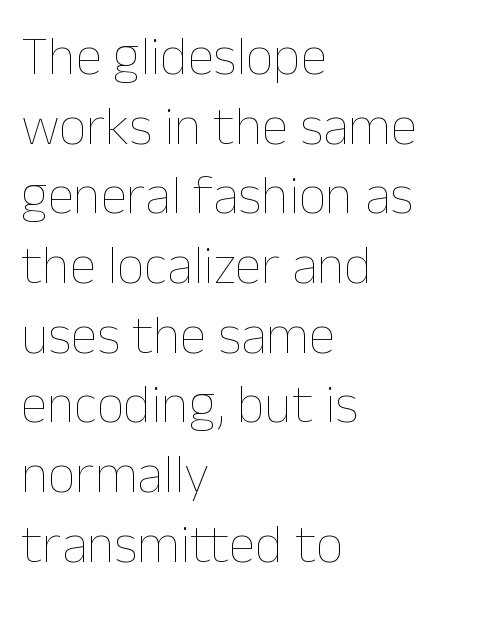
{"italic": "no", "bold": "no", "weight": "thin", "width": "normal", "stroke_contrast": "low", "x_height": "medium", "monospaced": "no", "underline": "no", "align": "left", "line_spacing": "normal", "line_spacing_ratio": 1.29, "letter_spacing": "normal", "letter_spacing_em": 0.0, "glyph_px": 54}
